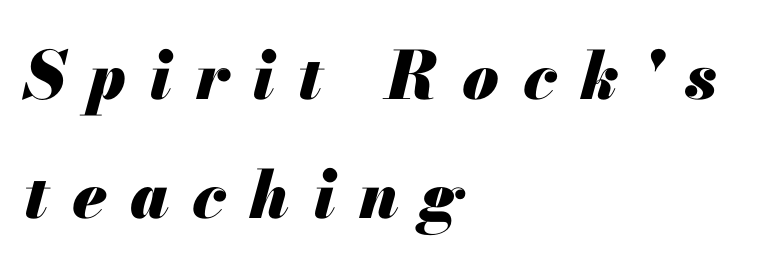
Q: Is the text bold? A: Yes.
Q: Is the text italic (slanted)? A: Yes, it leans right by about 13 degrees.
Q: Is the text underlined? A: No.
Q: How is the paragraph aligned? A: Left-aligned.
Q: Is the spacing between letters normal or unusually wide? A: Unusually wide.
Q: Width (condensed, normal, or wide)? A: Normal.
Q: Stroke contrast? A: Medium.
Q: x-height? A: Small.
Q: Monospaced? A: No.
